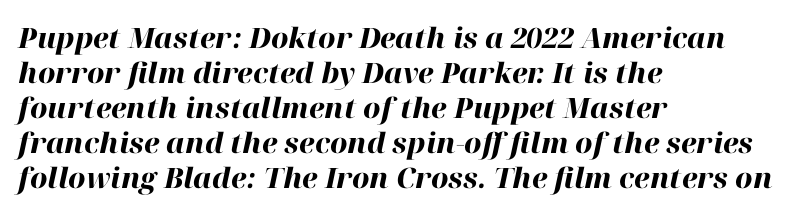
Letter spacing: default. Letters rest on an invisible, unmarked baseline. Is this a fixed-width face? No — the glyphs have proportional, varying widths. Honestly, the row spacing looks completely unremarkable. Typeset ragged right — the left edge is the straight one.
